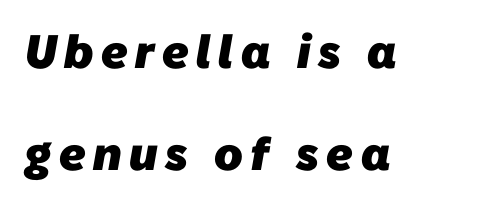
{"serif": "no", "bold": "yes", "weight": "heavy", "width": "normal", "stroke_contrast": "low", "x_height": "medium", "monospaced": "no", "underline": "no", "align": "left", "line_spacing": "loose", "line_spacing_ratio": 2.18, "glyph_px": 47}
